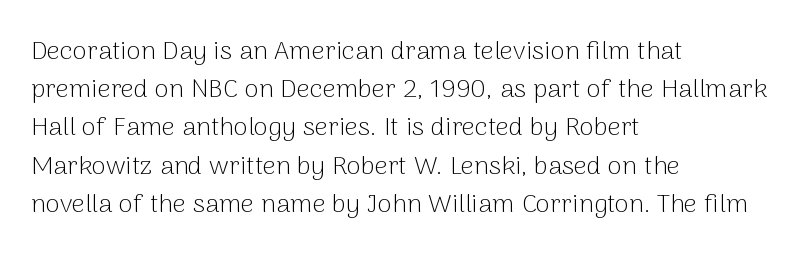
Q: Is the text bold? A: No.
Q: Is the text italic (slanted)? A: No, it is upright.
Q: Is the text underlined? A: No.
Q: How is the paragraph aligned? A: Left-aligned.
Q: Is the spacing between letters normal or unusually wide? A: Normal.
Q: Is the spacing between lines tight, normal or loose? A: Normal.
